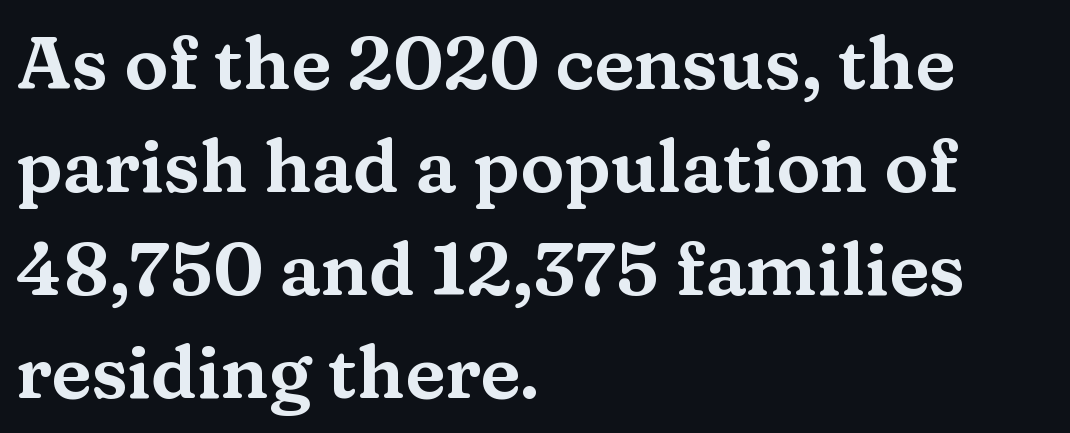
Q: Is the text italic (slanted)? A: No, it is upright.
Q: Is the typeface a serif or a sans-serif typeface? A: Serif.
Q: Is the text underlined? A: No.
Q: How is the paragraph aligned? A: Left-aligned.
Q: Is the spacing between letters normal or unusually wide? A: Normal.
Q: Is the spacing between lines tight, normal or loose? A: Normal.
Q: Width (condensed, normal, or wide)? A: Wide.
Q: Stroke contrast? A: Medium.
Q: x-height? A: Medium.
Q: Monospaced? A: No.
